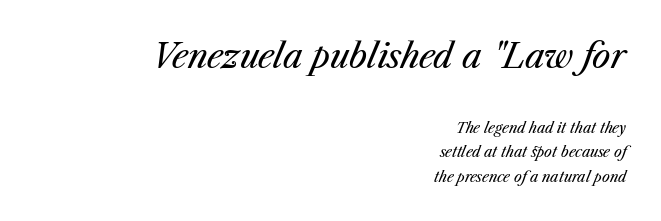
{"italic": "yes", "lean": "right", "slant_degrees": 23, "bold": "no", "weight": "regular", "width": "normal", "stroke_contrast": "medium", "x_height": "medium", "monospaced": "no", "underline": "no", "align": "right", "line_spacing_ratio": 1.74, "letter_spacing": "normal", "letter_spacing_em": 0.0, "larger_block": "first", "size_ratio": 2.36, "glyph_px": 33}
